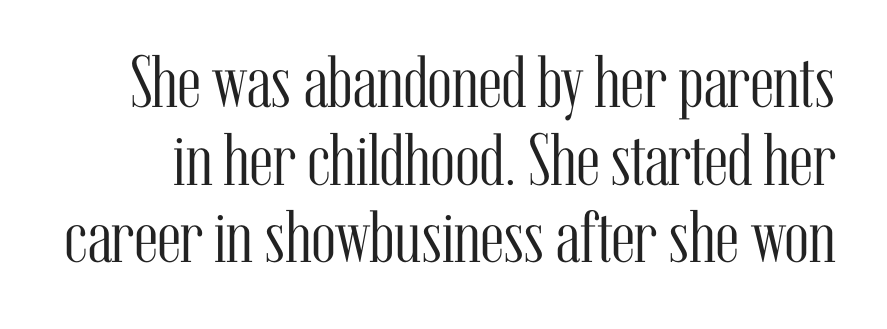
The image shows 74 px light, condensed serif type, upright; set tight line spacing (1.05x), normal letter spacing, not underlined; medium stroke contrast and a medium x-height.
